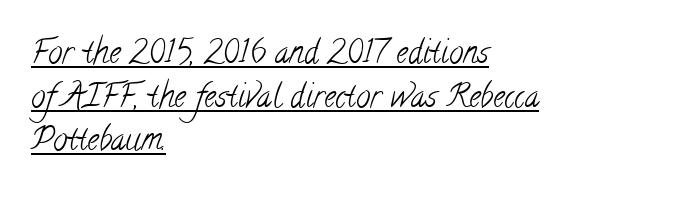
Q: Is the text bold? A: No.
Q: Is the typeface a serif or a sans-serif typeface? A: Serif.
Q: Is the text underlined? A: Yes.
Q: How is the paragraph aligned? A: Left-aligned.
Q: Is the spacing between letters normal or unusually wide? A: Normal.
Q: Is the spacing between lines tight, normal or loose? A: Normal.
Q: Width (condensed, normal, or wide)? A: Condensed.
Q: Stroke contrast? A: Low.
Q: x-height? A: Small.
Q: Monospaced? A: No.
